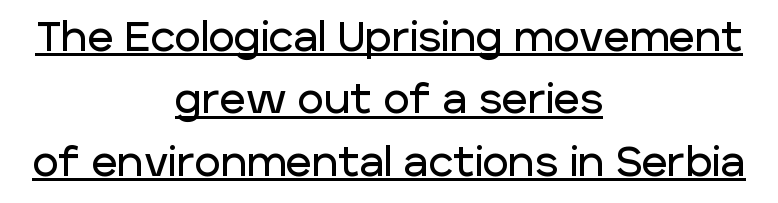
The image shows 40 px sans-serif type, upright; set centered, normal line spacing (1.56x), normal letter spacing, underlined; low stroke contrast and a large x-height.
